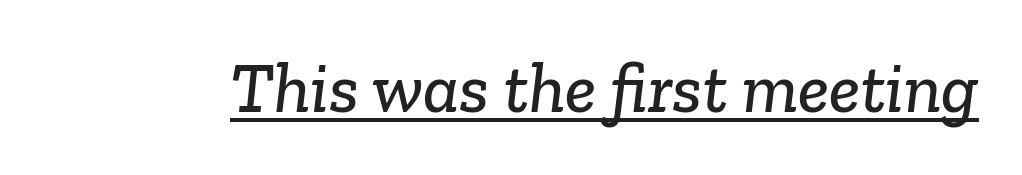
Q: Is the typeface a serif or a sans-serif typeface? A: Serif.
Q: Is the text underlined? A: Yes.
Q: Is the spacing between letters normal or unusually wide? A: Normal.
Q: Width (condensed, normal, or wide)? A: Normal.
Q: Stroke contrast? A: Low.
Q: x-height? A: Medium.
Q: Monospaced? A: No.
